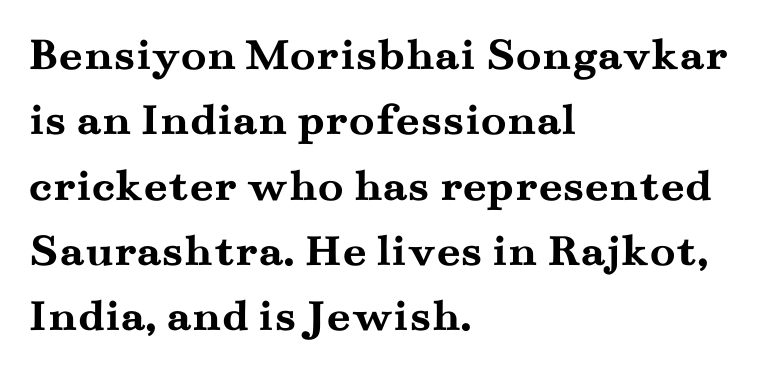
{"serif": "yes", "italic": "no", "bold": "yes", "weight": "semibold", "width": "wide", "stroke_contrast": "medium", "x_height": "small", "monospaced": "no", "underline": "no", "align": "left", "line_spacing": "normal", "line_spacing_ratio": 1.39, "letter_spacing": "normal", "letter_spacing_em": 0.0, "glyph_px": 47}
